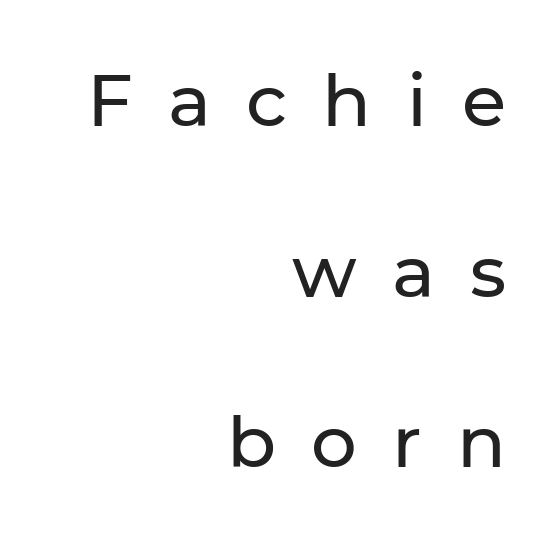
{"serif": "no", "italic": "no", "width": "normal", "stroke_contrast": "low", "x_height": "medium", "monospaced": "no", "underline": "no", "align": "right", "line_spacing": "loose", "line_spacing_ratio": 2.37, "letter_spacing": "wide", "letter_spacing_em": 0.49, "glyph_px": 72}
